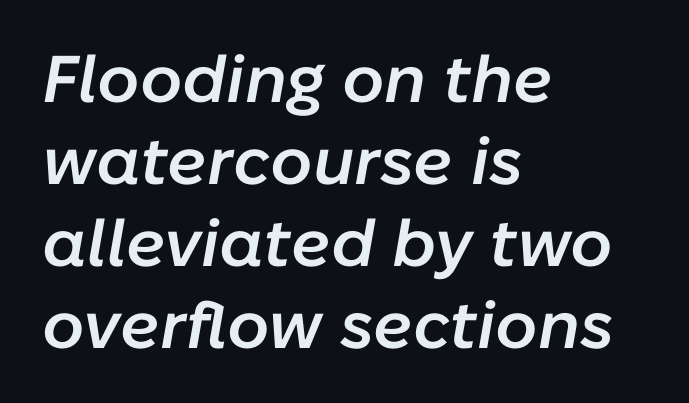
Horizontally, the lines are justified to the leading edge only. The face used here is proportionally spaced, like ordinary book or web type. Nobody touched the tracking dial on this one. The zone under the glyphs is completely vacant.
